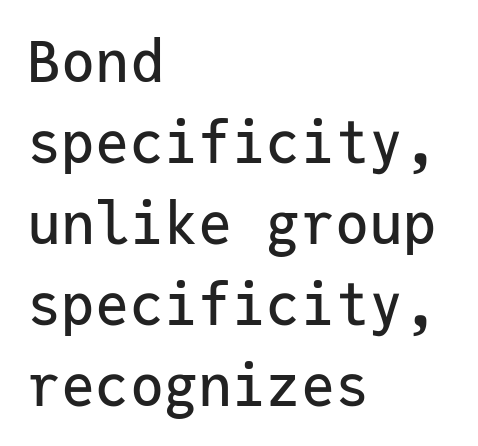
Q: Is the text italic (slanted)? A: No, it is upright.
Q: Is the typeface a serif or a sans-serif typeface? A: Sans-serif.
Q: Is the text underlined? A: No.
Q: How is the paragraph aligned? A: Left-aligned.
Q: Is the spacing between letters normal or unusually wide? A: Normal.
Q: Is the spacing between lines tight, normal or loose? A: Normal.
Q: Width (condensed, normal, or wide)? A: Normal.
Q: Stroke contrast? A: Low.
Q: x-height? A: Medium.
Q: Monospaced? A: Yes.
